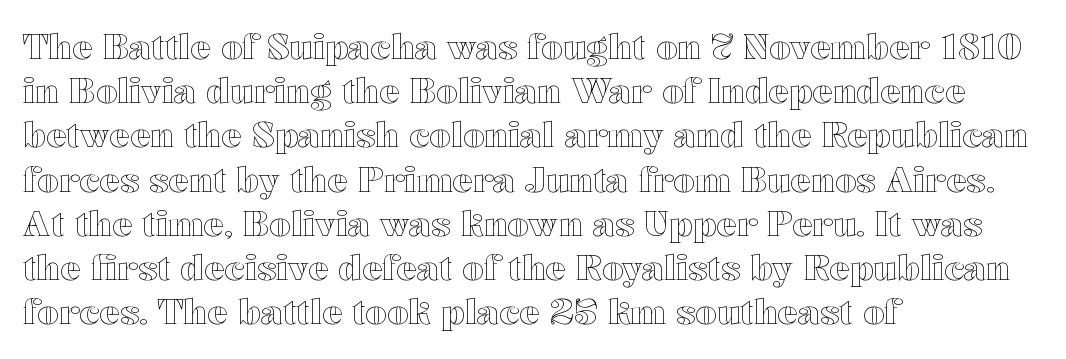
{"italic": "no", "width": "wide", "x_height": "medium", "monospaced": "no", "underline": "no", "align": "left", "line_spacing": "normal", "line_spacing_ratio": 1.3, "letter_spacing": "normal", "letter_spacing_em": 0.0, "glyph_px": 34}
